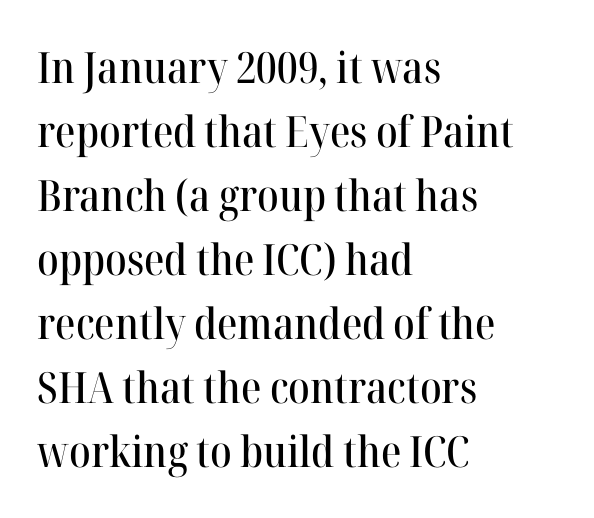
Q: Is the text italic (slanted)? A: No, it is upright.
Q: Is the typeface a serif or a sans-serif typeface? A: Serif.
Q: Is the text underlined? A: No.
Q: How is the paragraph aligned? A: Left-aligned.
Q: Is the spacing between letters normal or unusually wide? A: Normal.
Q: Is the spacing between lines tight, normal or loose? A: Normal.
Q: Width (condensed, normal, or wide)? A: Normal.
Q: Stroke contrast? A: High.
Q: x-height? A: Medium.
Q: Monospaced? A: No.
